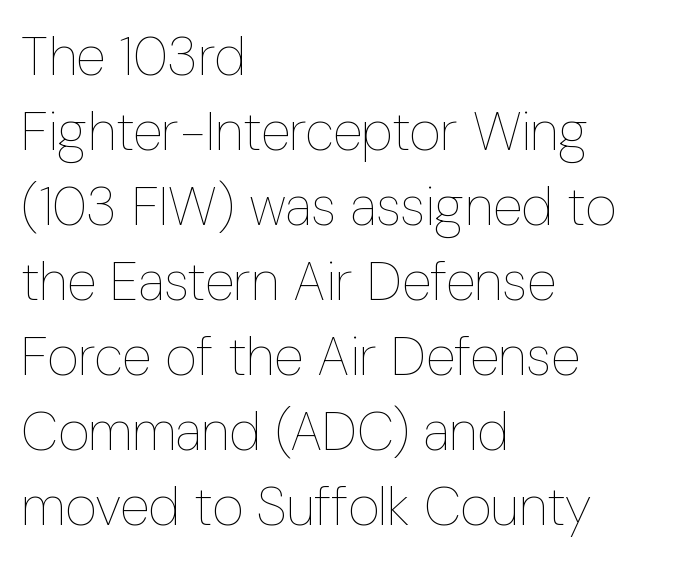
Q: Is the text bold? A: No.
Q: Is the text italic (slanted)? A: No, it is upright.
Q: Is the text underlined? A: No.
Q: How is the paragraph aligned? A: Left-aligned.
Q: Is the spacing between letters normal or unusually wide? A: Normal.
Q: Is the spacing between lines tight, normal or loose? A: Normal.
Q: Width (condensed, normal, or wide)? A: Condensed.
Q: Stroke contrast? A: Low.
Q: x-height? A: Medium.
Q: Monospaced? A: No.
